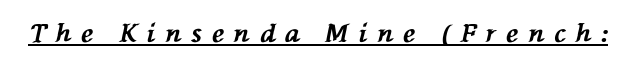
{"italic": "yes", "lean": "left", "slant_degrees": 76, "bold": "yes", "underline": "yes", "letter_spacing": "wide", "letter_spacing_em": 0.41, "glyph_px": 25}
